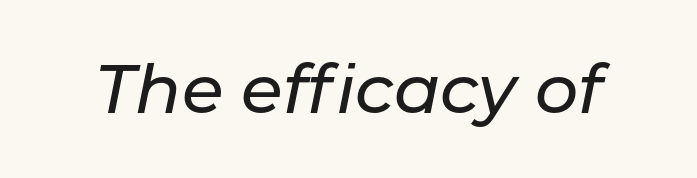
{"italic": "yes", "lean": "right", "slant_degrees": 11, "width": "normal", "stroke_contrast": "low", "x_height": "medium", "monospaced": "no", "underline": "no", "letter_spacing": "normal", "letter_spacing_em": 0.0, "glyph_px": 68}
